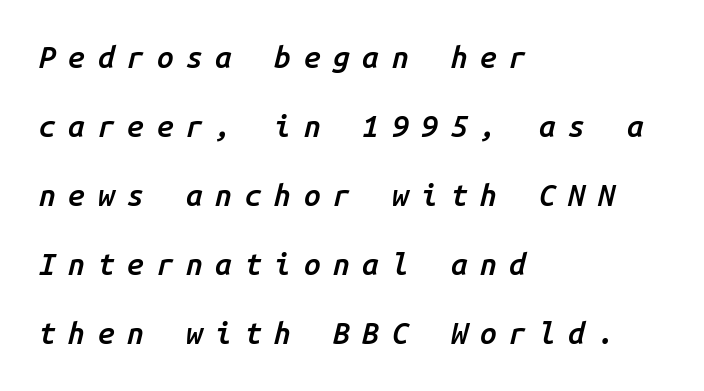
Q: Is the text bold? A: Semi-bold.
Q: Is the text italic (slanted)? A: Yes, it leans right by about 14 degrees.
Q: Is the text underlined? A: No.
Q: How is the paragraph aligned? A: Left-aligned.
Q: Is the spacing between letters normal or unusually wide? A: Unusually wide.
Q: Is the spacing between lines tight, normal or loose? A: Loose.
Q: Width (condensed, normal, or wide)? A: Normal.
Q: Stroke contrast? A: Low.
Q: x-height? A: Medium.
Q: Monospaced? A: Yes.
